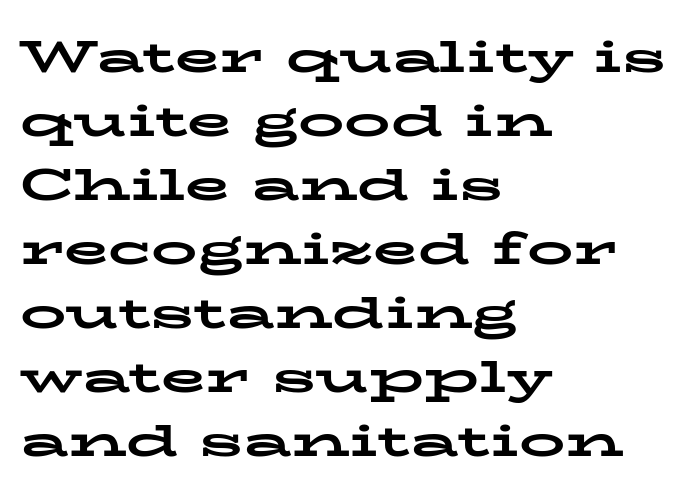
{"serif": "yes", "italic": "no", "bold": "yes", "weight": "bold", "width": "wide", "stroke_contrast": "low", "x_height": "medium", "monospaced": "no", "underline": "no", "align": "left", "line_spacing": "normal", "line_spacing_ratio": 1.39, "letter_spacing": "normal", "letter_spacing_em": 0.0, "glyph_px": 46}
